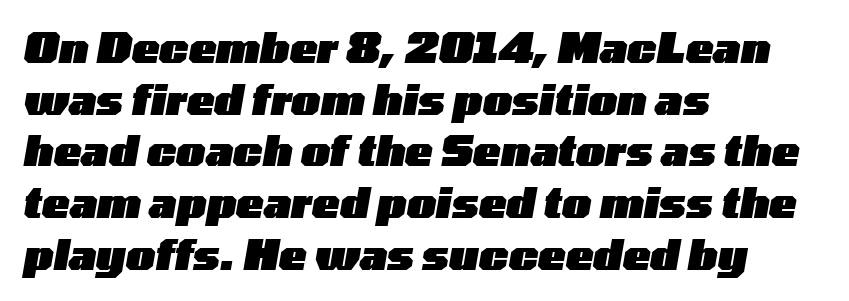
{"italic": "yes", "lean": "right", "slant_degrees": 10, "bold": "yes", "weight": "heavy", "width": "wide", "stroke_contrast": "low", "x_height": "medium", "monospaced": "no", "underline": "no", "align": "left", "line_spacing": "normal", "line_spacing_ratio": 1.26, "letter_spacing": "normal", "letter_spacing_em": 0.0, "glyph_px": 41}
